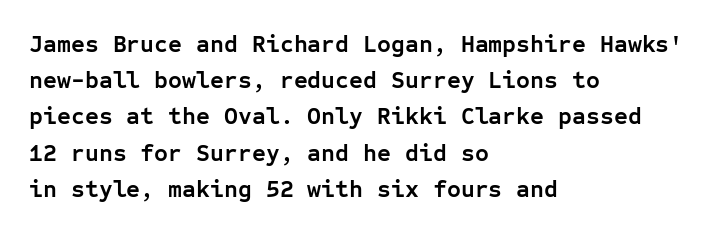
The vertical gap from one line to the next is medium. In terms of posture, this sample is upright. Look at the stroke-to-counter ratio: heavy, a bold. Clear beneath every line of the passage. Casual observation: everything's shoved over to the left. You could call the tracking neutral — neither tight nor loose.
